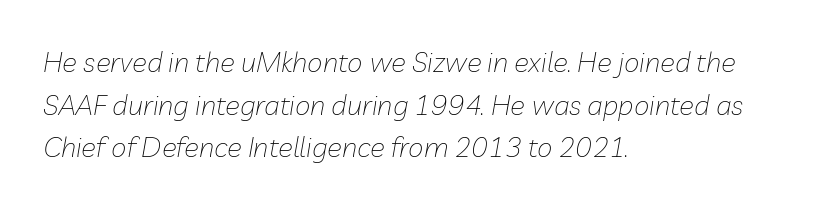
Q: Is the text bold? A: No.
Q: Is the text italic (slanted)? A: Yes, it leans right by about 10 degrees.
Q: Is the text underlined? A: No.
Q: How is the paragraph aligned? A: Left-aligned.
Q: Is the spacing between letters normal or unusually wide? A: Normal.
Q: Is the spacing between lines tight, normal or loose? A: Normal.
Q: Width (condensed, normal, or wide)? A: Normal.
Q: Stroke contrast? A: Low.
Q: x-height? A: Medium.
Q: Monospaced? A: No.
